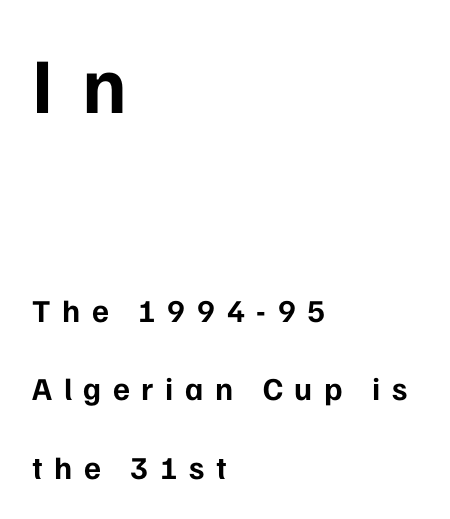
The image shows 79 px bold sans-serif type, upright; set left-aligned, loose line spacing (2.45x), unusually wide letter spacing (+0.36 em), not underlined; the first (top) block is 2.47x larger; low stroke contrast and a medium x-height.
